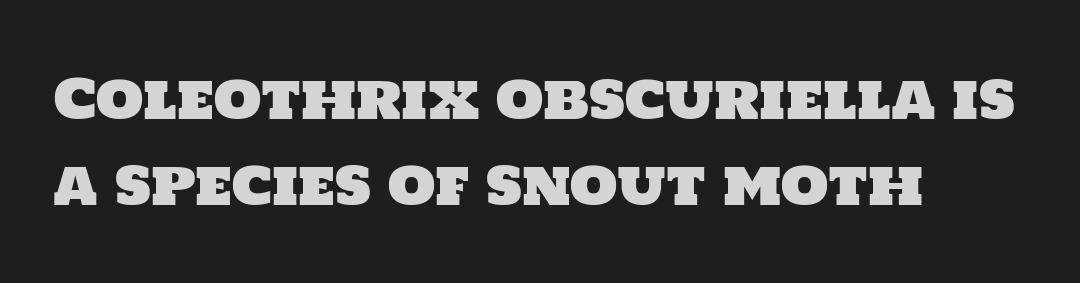
Letterform terminals end flat and unadorned throughout the passage. Horizontal alignment here is leftward, the default for most running prose. Reading down the column, the eye jumps a familiar distance to each next line. Honestly, the letter spacing is just normal — you wouldn't notice it.
